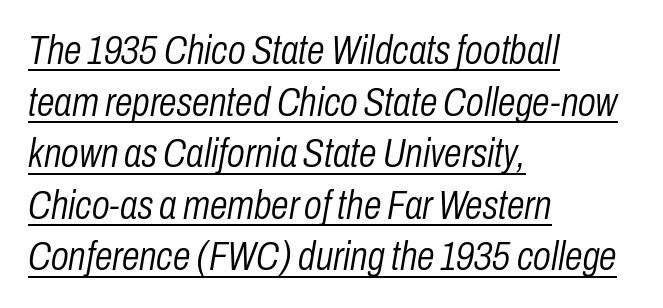
The image shows 40 px light, condensed type, italic (leaning right); set left-aligned, normal line spacing (1.29x), normal letter spacing, underlined; low stroke contrast and a medium x-height.
